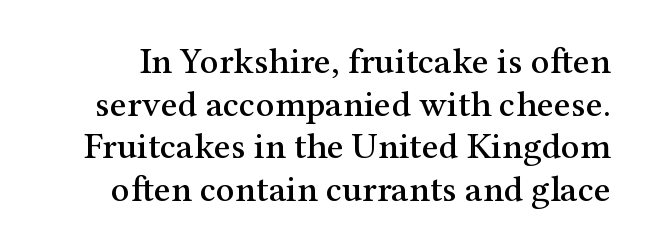
Unmarked baselines from the first word to the last. The designer dialed line spacing down below the default. Each letter keeps its own natural width here, so spacing adapts to shape. Letter spacing: default.
